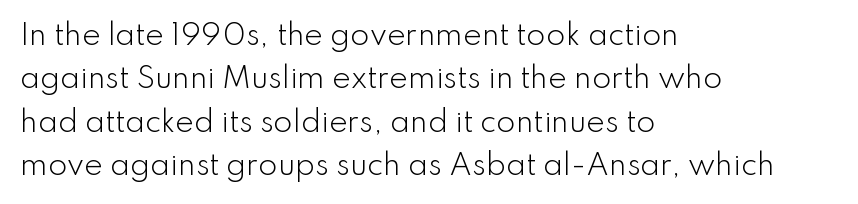
The image shows 28 px light sans-serif type, upright; set left-aligned, normal line spacing (1.55x), normal letter spacing, not underlined; low stroke contrast and a small x-height.
